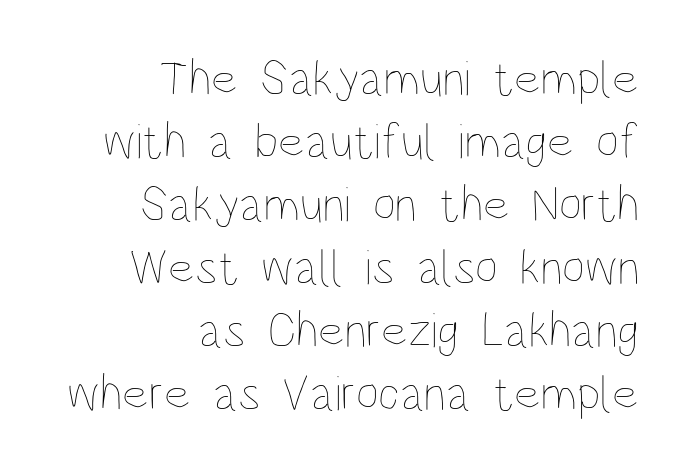
A normal amount of white space separates one row of letters from the next. Spacing verdict: proportional, widths tailored to each character. Line endings align vertically; line beginnings do not. Summary of weight: not heavy and not bold. The space beneath each line is pristine and unruled.
